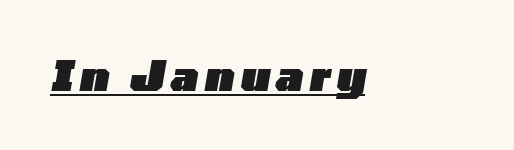
{"italic": "yes", "lean": "right", "slant_degrees": 10, "bold": "yes", "weight": "heavy", "width": "wide", "stroke_contrast": "low", "x_height": "medium", "monospaced": "no", "underline": "yes", "glyph_px": 41}
